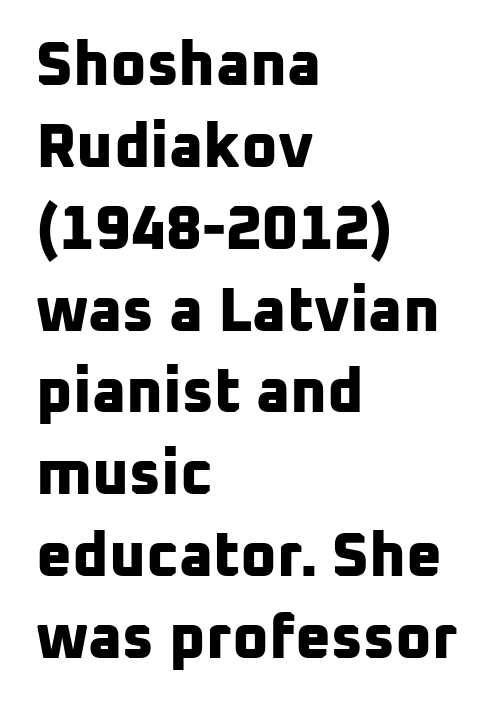
{"serif": "no", "bold": "yes", "weight": "bold", "width": "normal", "stroke_contrast": "low", "x_height": "medium", "monospaced": "no", "underline": "no", "align": "left", "line_spacing": "normal", "line_spacing_ratio": 1.32, "letter_spacing": "normal", "letter_spacing_em": 0.0, "glyph_px": 62}
